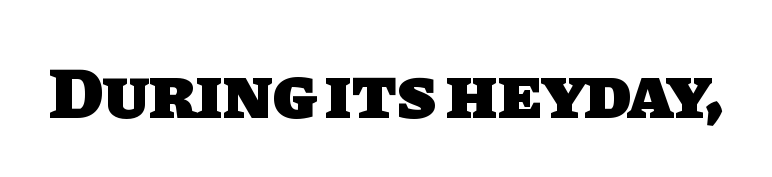
Q: Is the text bold? A: Yes.
Q: Is the typeface a serif or a sans-serif typeface? A: Sans-serif.
Q: Is the text underlined? A: No.
Q: Is the spacing between letters normal or unusually wide? A: Normal.
Q: Width (condensed, normal, or wide)? A: Normal.
Q: Stroke contrast? A: Low.
Q: x-height? A: Large.
Q: Monospaced? A: No.
